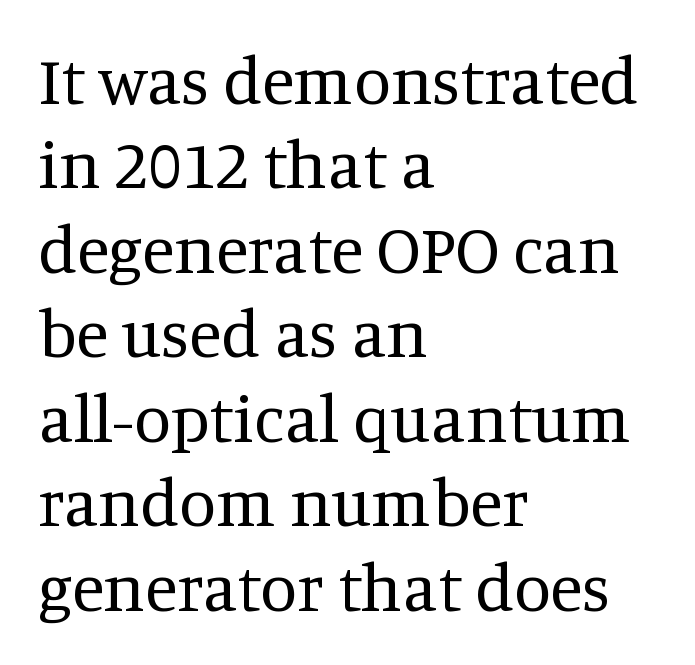
Compared with typical paragraphs, the rows here are spaced about the same. Nobody touched the tracking dial on this one. The ragged edge is on the right, which tells us the setting is flush left. The cut favours lightness, reaching ordinary text weight at its darkest.
